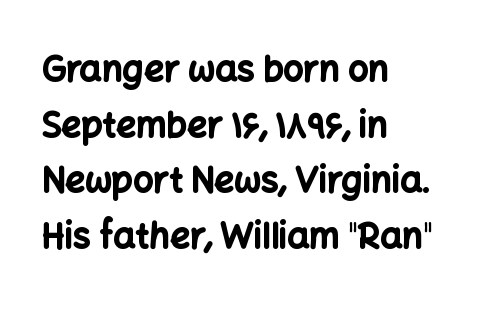
{"serif": "no", "italic": "no", "bold": "yes", "weight": "bold", "width": "normal", "stroke_contrast": "low", "x_height": "medium", "monospaced": "no", "underline": "no", "align": "left", "line_spacing": "normal", "line_spacing_ratio": 1.59, "letter_spacing": "normal", "letter_spacing_em": 0.0, "glyph_px": 35}
